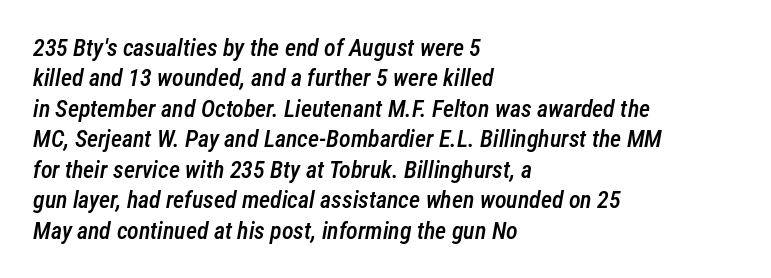
{"italic": "yes", "lean": "right", "slant_degrees": 12, "bold": "semi", "underline": "no", "align": "left", "line_spacing": "normal", "line_spacing_ratio": 1.27, "letter_spacing": "normal", "letter_spacing_em": 0.0, "glyph_px": 24}
